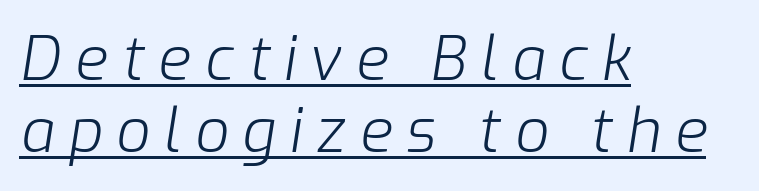
Q: Is the text bold? A: No.
Q: Is the text italic (slanted)? A: Yes, it leans right by about 9 degrees.
Q: Is the text underlined? A: Yes.
Q: How is the paragraph aligned? A: Left-aligned.
Q: Is the spacing between letters normal or unusually wide? A: Unusually wide.
Q: Width (condensed, normal, or wide)? A: Normal.
Q: Stroke contrast? A: Low.
Q: x-height? A: Medium.
Q: Monospaced? A: No.
